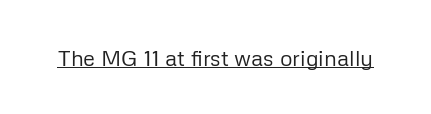
Does a line run under the words? Yes, clearly. Each word holds together tightly as a unit, with standard inter-letter gaps. When letters stand straight like this, we call the style roman or upright. Compared with a typical body face, this is equally light or lighter still.
